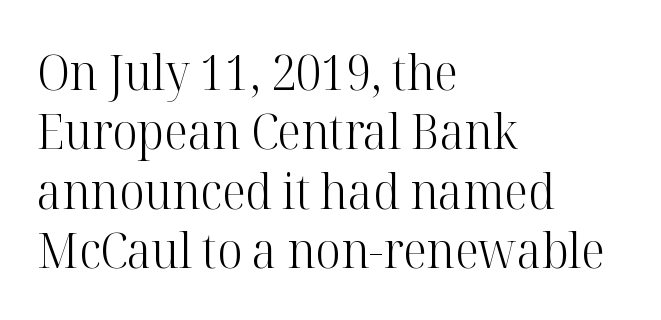
Q: Is the text bold? A: No.
Q: Is the text italic (slanted)? A: No, it is upright.
Q: Is the typeface a serif or a sans-serif typeface? A: Serif.
Q: Is the text underlined? A: No.
Q: How is the paragraph aligned? A: Left-aligned.
Q: Is the spacing between letters normal or unusually wide? A: Normal.
Q: Width (condensed, normal, or wide)? A: Normal.
Q: Stroke contrast? A: High.
Q: x-height? A: Medium.
Q: Monospaced? A: No.
